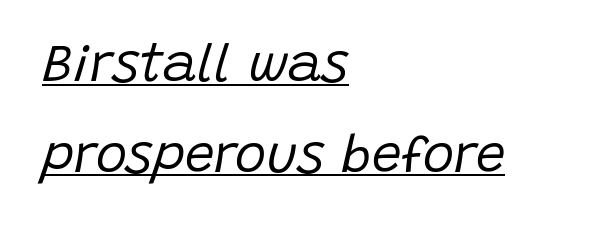
{"italic": "yes", "lean": "right", "slant_degrees": 15, "bold": "no", "weight": "regular", "width": "normal", "stroke_contrast": "low", "x_height": "large", "monospaced": "no", "underline": "yes", "align": "left", "line_spacing_ratio": 1.71, "letter_spacing": "normal", "letter_spacing_em": 0.0, "glyph_px": 53}
